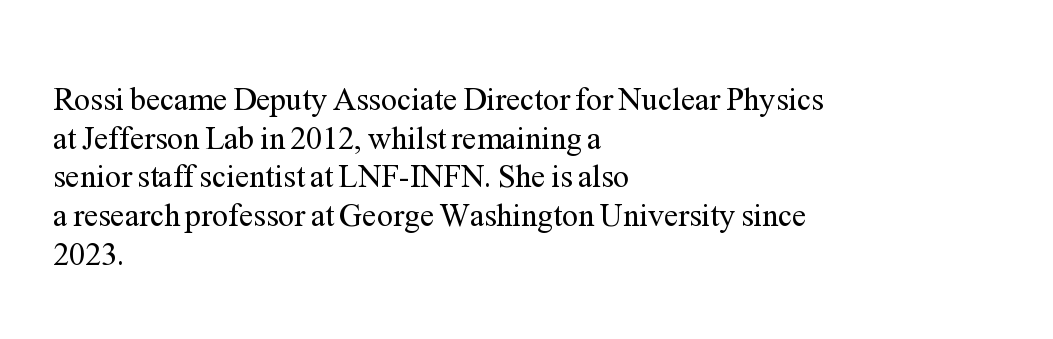
The image shows 32 px regular-weight serif type, upright; set left-aligned, line spacing 1.21x, normal letter spacing, not underlined; medium stroke contrast and a medium x-height.
